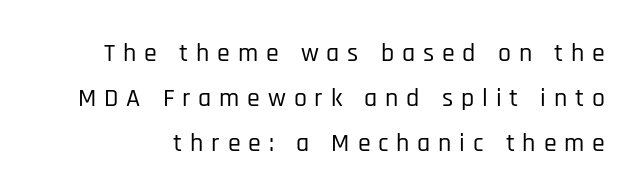
Q: Is the text italic (slanted)? A: No, it is upright.
Q: Is the text underlined? A: No.
Q: Is the spacing between letters normal or unusually wide? A: Unusually wide.
